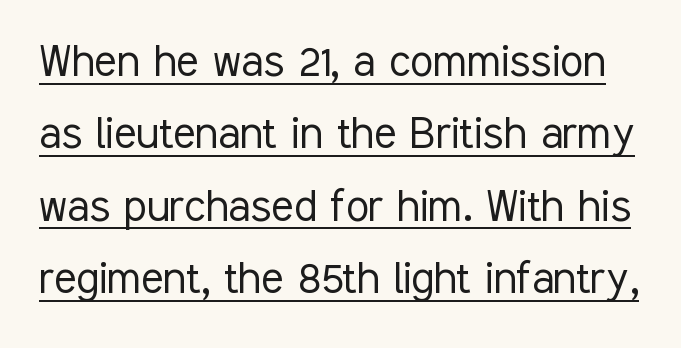
The image shows 52 px light, condensed sans-serif type, upright; set normal line spacing (1.39x), normal letter spacing, underlined; low stroke contrast and a medium x-height.
